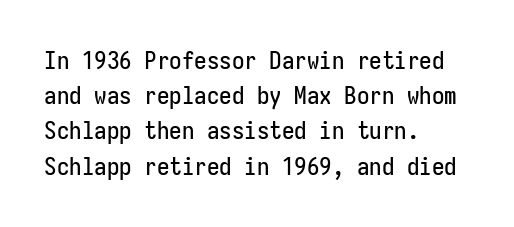
The image shows 25 px text type, upright; set left-aligned, normal line spacing (1.41x), normal letter spacing, not underlined.
